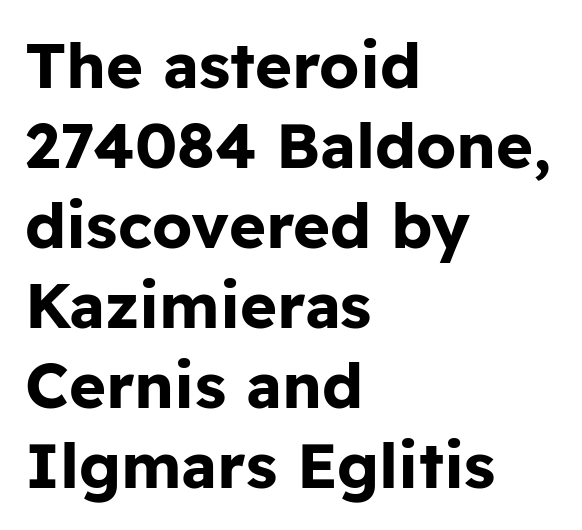
{"serif": "no", "italic": "no", "bold": "yes", "weight": "bold", "width": "normal", "stroke_contrast": "low", "x_height": "medium", "monospaced": "no", "underline": "no", "align": "left", "line_spacing": "normal", "line_spacing_ratio": 1.27, "letter_spacing": "normal", "letter_spacing_em": 0.0, "glyph_px": 63}
